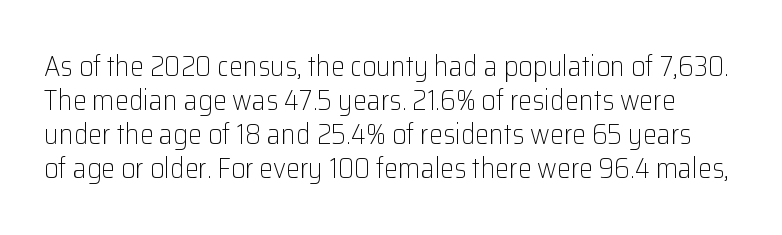
{"serif": "no", "italic": "no", "bold": "no", "weight": "light", "width": "normal", "stroke_contrast": "low", "x_height": "medium", "monospaced": "no", "underline": "no", "line_spacing_ratio": 1.21, "letter_spacing": "normal", "letter_spacing_em": 0.0, "glyph_px": 28}
